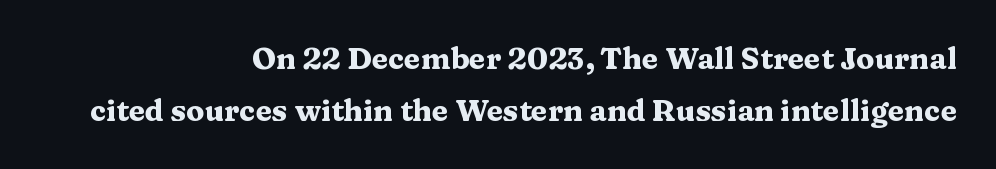
Q: Is the text bold? A: Yes.
Q: Is the text italic (slanted)? A: No, it is upright.
Q: Is the typeface a serif or a sans-serif typeface? A: Serif.
Q: Is the text underlined? A: No.
Q: How is the paragraph aligned? A: Right-aligned.
Q: Is the spacing between letters normal or unusually wide? A: Normal.
Q: Width (condensed, normal, or wide)? A: Wide.
Q: Stroke contrast? A: Medium.
Q: x-height? A: Medium.
Q: Monospaced? A: No.
